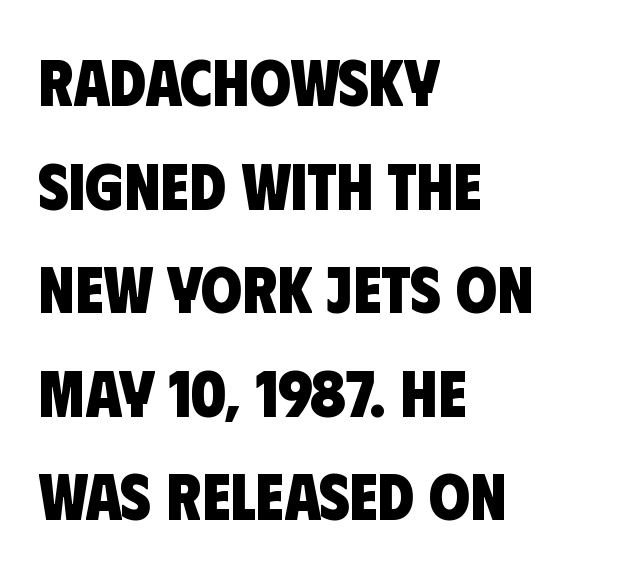
Between one letter and the next there's only the usual sliver of space. Descenders hang freely into open space. Compared with typical paragraphs, the rows here are spaced about the same. Strong, thick strokes mark this as bold type.
